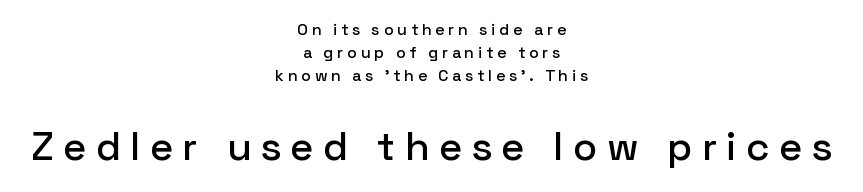
{"serif": "no", "italic": "no", "width": "normal", "stroke_contrast": "low", "x_height": "medium", "monospaced": "no", "underline": "no", "align": "center", "line_spacing": "normal", "line_spacing_ratio": 1.44, "letter_spacing": "wide", "letter_spacing_em": 0.23, "larger_block": "second", "size_ratio": 2.5, "glyph_px": 40}
